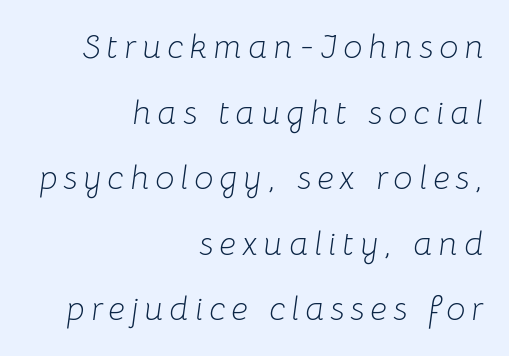
Typeset ragged left — the right edge is the straight one. The font is comparable to plain body text, perhaps lighter. Each letter keeps its own natural width here, so spacing adapts to shape. This sample uses an oblique cut, with every glyph tilted off the vertical. The passage shown is not underscored anywhere. This block would shrink considerably if given ordinary leading; it's expanded now.
